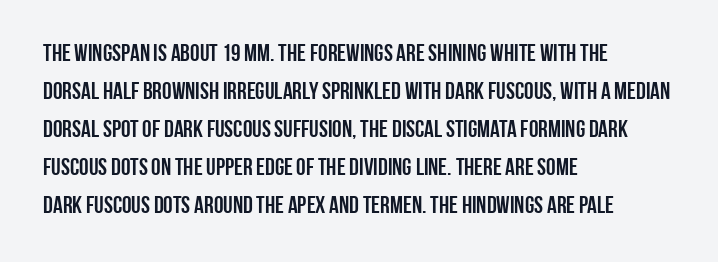
The specimen omits any rule beneath the text block's lines. Alignment: flush left. Italic? Not at all — the glyphs are vertical. The lines sit at an ordinary, default distance from one another. You could call the tracking neutral — neither tight nor loose.
